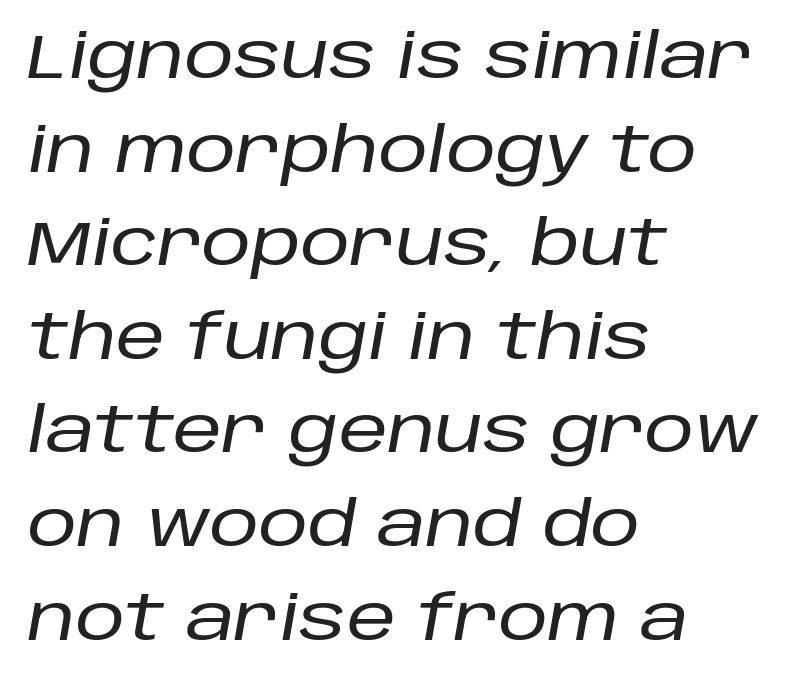
Q: Is the text italic (slanted)? A: Yes, it leans right by about 10 degrees.
Q: Is the text underlined? A: No.
Q: How is the paragraph aligned? A: Left-aligned.
Q: Is the spacing between letters normal or unusually wide? A: Normal.
Q: Is the spacing between lines tight, normal or loose? A: Normal.
Q: Width (condensed, normal, or wide)? A: Normal.
Q: Stroke contrast? A: Low.
Q: x-height? A: Large.
Q: Monospaced? A: No.
